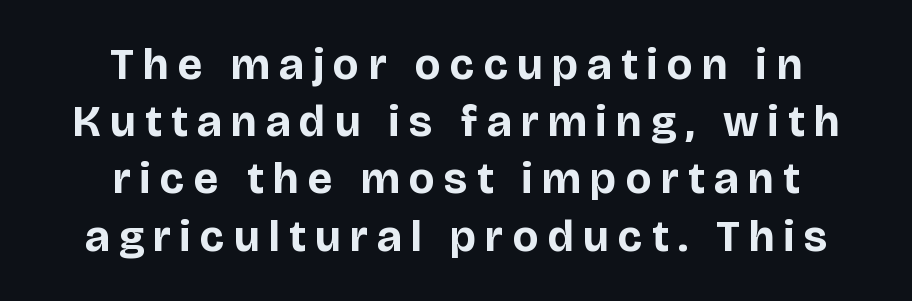
Q: Is the text bold? A: Yes.
Q: Is the text italic (slanted)? A: No, it is upright.
Q: Is the typeface a serif or a sans-serif typeface? A: Sans-serif.
Q: Is the text underlined? A: No.
Q: How is the paragraph aligned? A: Centered.
Q: Is the spacing between letters normal or unusually wide? A: Unusually wide.
Q: Is the spacing between lines tight, normal or loose? A: Normal.
Q: Width (condensed, normal, or wide)? A: Normal.
Q: Stroke contrast? A: Low.
Q: x-height? A: Large.
Q: Monospaced? A: No.
